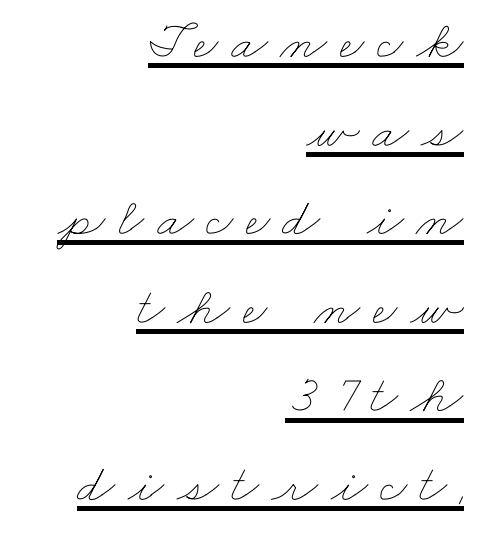
The image shows 54 px thin, wide type; set right-aligned, normal line spacing (1.64x), unusually wide letter spacing (+0.23 em), underlined; low stroke contrast and a small x-height.
